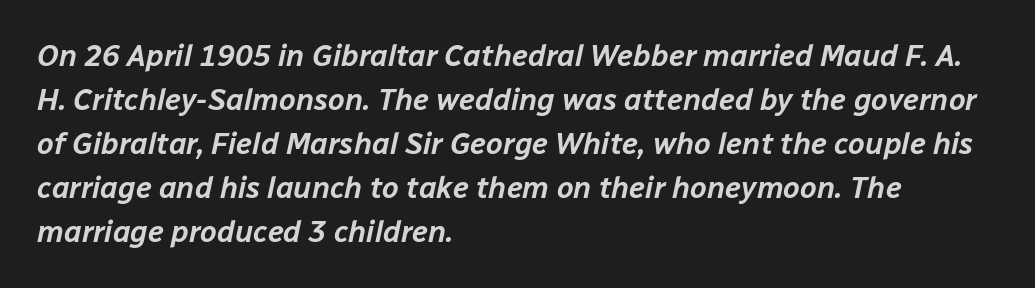
Underline: absent. These lines keep a tight, regular rhythm from letter to letter. You can tell it's italic because the verticals aren't actually vertical. The passage shown is typed in a proportional face where columns would drift. Vertical spacing — default. Casual observation: everything's shoved over to the left.
